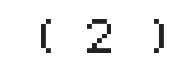
{"serif": "no", "italic": "no", "width": "normal", "stroke_contrast": "low", "x_height": "large", "monospaced": "yes", "underline": "no", "letter_spacing": "wide", "letter_spacing_em": 0.45, "glyph_px": 39}
